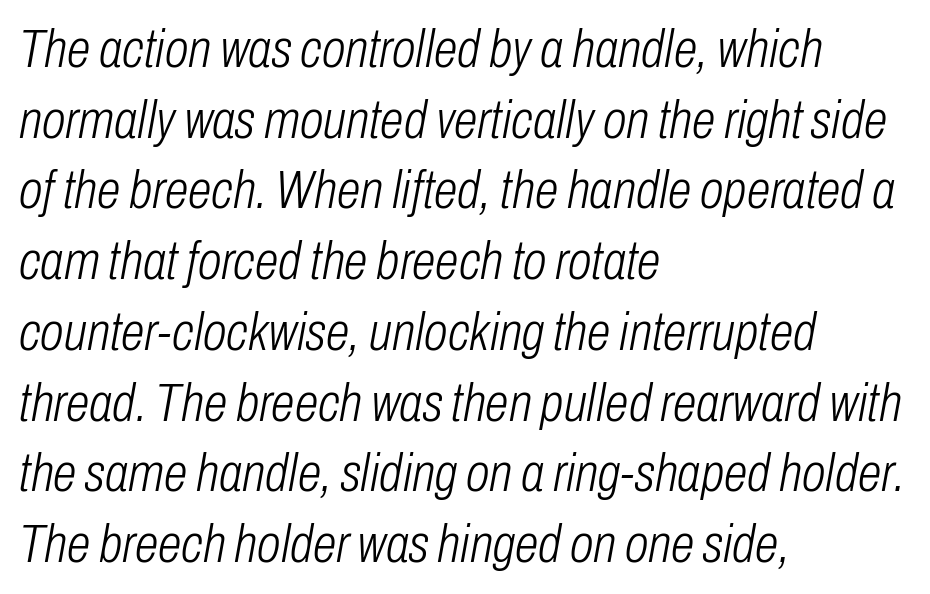
Heaviness? Minimal to ordinary, like unemphasized prose. Beneath every word, the page is bare. The leading is moderate, giving the passage an even texture. The passage is arranged the way most books set body copy — flush left. A typesetter would call this proportional, since set widths differ per character.
